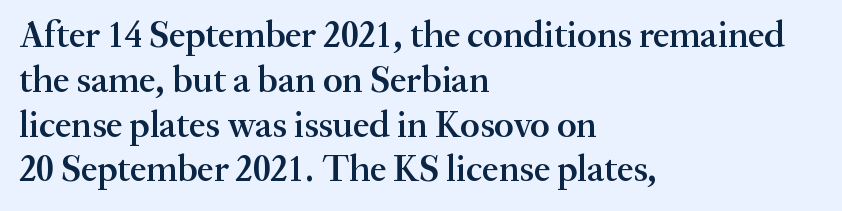
{"serif": "yes", "italic": "no", "bold": "semi", "weight": "semibold", "width": "normal", "stroke_contrast": "medium", "x_height": "small", "monospaced": "no", "underline": "no", "align": "left", "line_spacing_ratio": 1.21, "letter_spacing": "normal", "letter_spacing_em": 0.0, "glyph_px": 37}
